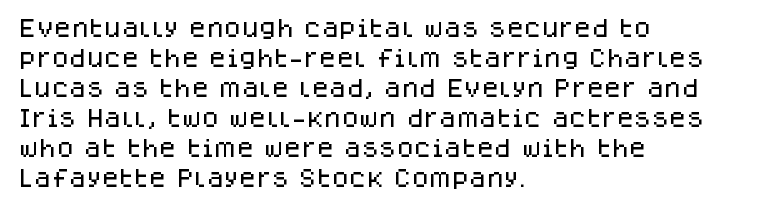
{"italic": "no", "underline": "no", "align": "left", "line_spacing": "normal", "line_spacing_ratio": 1.5, "letter_spacing": "normal", "letter_spacing_em": 0.0, "glyph_px": 20}
